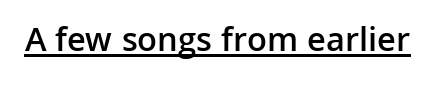
Q: Is the text bold? A: Semi-bold.
Q: Is the text italic (slanted)? A: No, it is upright.
Q: Is the typeface a serif or a sans-serif typeface? A: Sans-serif.
Q: Is the text underlined? A: Yes.
Q: Is the spacing between letters normal or unusually wide? A: Normal.
Q: Width (condensed, normal, or wide)? A: Normal.
Q: Stroke contrast? A: Low.
Q: x-height? A: Medium.
Q: Monospaced? A: No.
